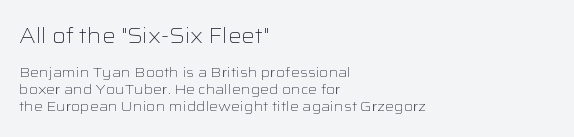
Nobody drew a line under any word here. The font sits on the lighter half of the weight spectrum, regular included. This sample is left-justified, so line endings fall wherever the words run out. Size hierarchy here favors the leading block over the trailing one. The type sits square on the baseline with zero lean.
